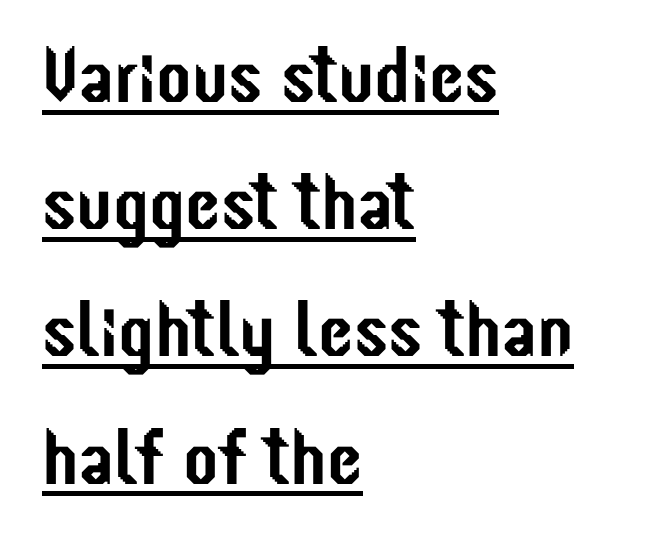
Q: Is the text italic (slanted)? A: No, it is upright.
Q: Is the typeface a serif or a sans-serif typeface? A: Sans-serif.
Q: Is the text underlined? A: Yes.
Q: How is the paragraph aligned? A: Left-aligned.
Q: Is the spacing between letters normal or unusually wide? A: Normal.
Q: Is the spacing between lines tight, normal or loose? A: Normal.
Q: Width (condensed, normal, or wide)? A: Condensed.
Q: Stroke contrast? A: Low.
Q: x-height? A: Medium.
Q: Monospaced? A: No.
